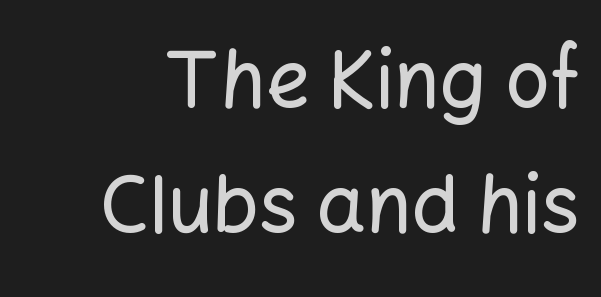
Q: Is the text italic (slanted)? A: No, it is upright.
Q: Is the typeface a serif or a sans-serif typeface? A: Sans-serif.
Q: Is the text underlined? A: No.
Q: Is the spacing between letters normal or unusually wide? A: Normal.
Q: Is the spacing between lines tight, normal or loose? A: Normal.
Q: Width (condensed, normal, or wide)? A: Normal.
Q: Stroke contrast? A: Low.
Q: x-height? A: Medium.
Q: Monospaced? A: No.
